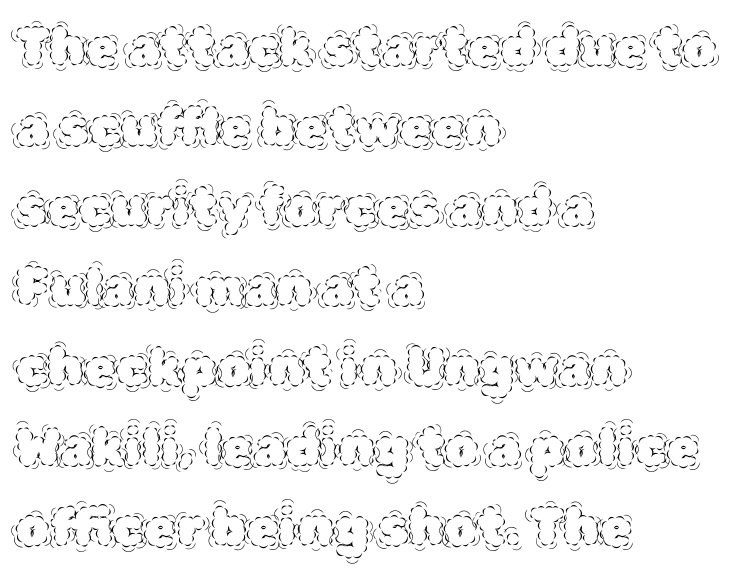
The image shows 52 px thin type, upright; set left-aligned, normal line spacing (1.54x), normal letter spacing, not underlined; a large x-height.
